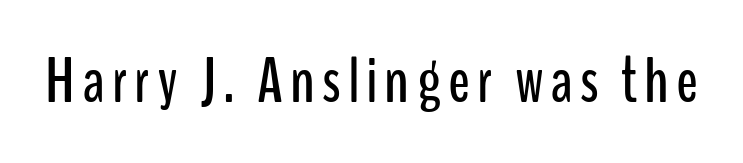
Q: Is the text italic (slanted)? A: No, it is upright.
Q: Is the typeface a serif or a sans-serif typeface? A: Sans-serif.
Q: Is the text underlined? A: No.
Q: Width (condensed, normal, or wide)? A: Condensed.
Q: Stroke contrast? A: Low.
Q: x-height? A: Medium.
Q: Monospaced? A: No.
